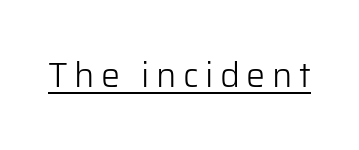
What kind of face is this? One without serifs — a sans. Spacing verdict: proportional, widths tailored to each character. Check the space under the baseline: a stroke is drawn there. No letter is thick-stroked: the sample isn't bold. When letters stand straight like this, we call the style roman or upright.
